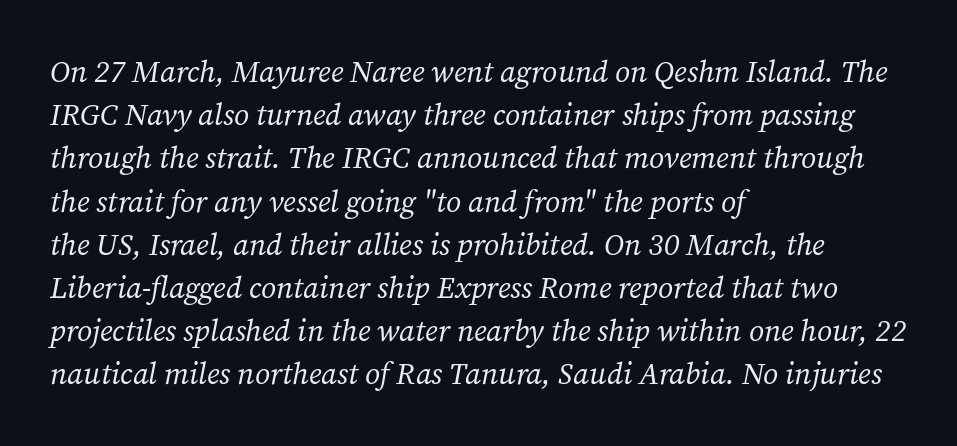
Q: Is the text bold? A: No.
Q: Is the text italic (slanted)? A: Yes, it leans right by about 12 degrees.
Q: Is the typeface a serif or a sans-serif typeface? A: Serif.
Q: Is the text underlined? A: No.
Q: How is the paragraph aligned? A: Left-aligned.
Q: Is the spacing between letters normal or unusually wide? A: Normal.
Q: Is the spacing between lines tight, normal or loose? A: Normal.
Q: Width (condensed, normal, or wide)? A: Normal.
Q: Stroke contrast? A: Medium.
Q: x-height? A: Medium.
Q: Monospaced? A: No.
